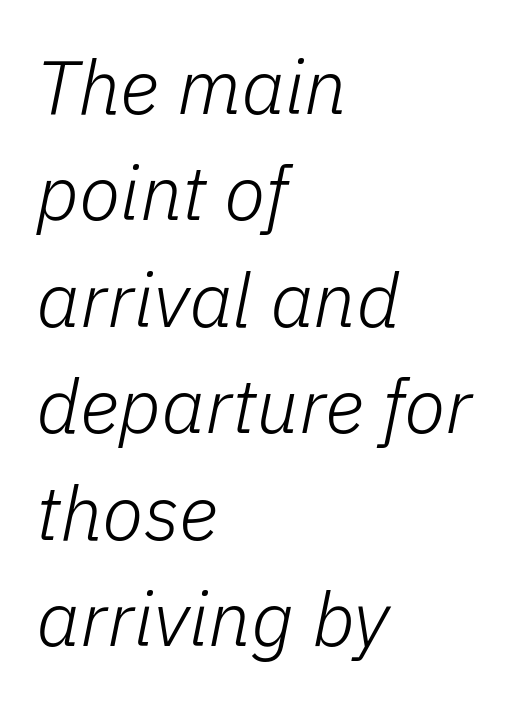
The image shows 76 px light type, italic (leaning right); set left-aligned, normal line spacing (1.4x), normal letter spacing, not underlined; low stroke contrast and a medium x-height.
